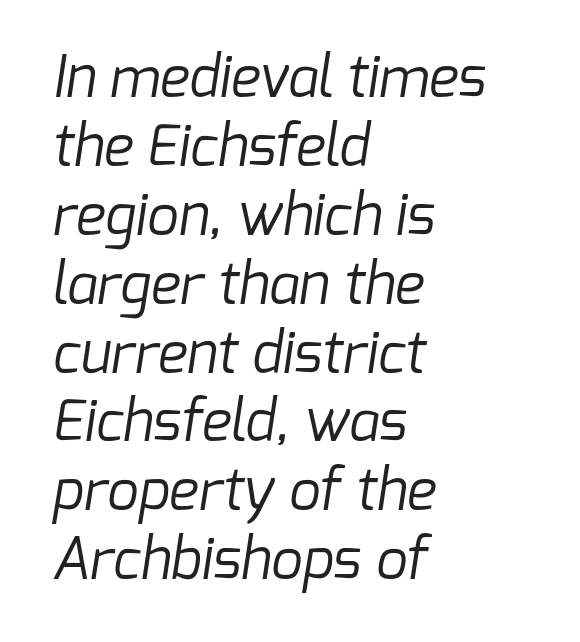
{"serif": "no", "bold": "no", "weight": "regular", "width": "normal", "stroke_contrast": "low", "x_height": "medium", "monospaced": "no", "underline": "no", "align": "left", "line_spacing_ratio": 1.23, "letter_spacing": "normal", "letter_spacing_em": 0.0, "glyph_px": 56}
